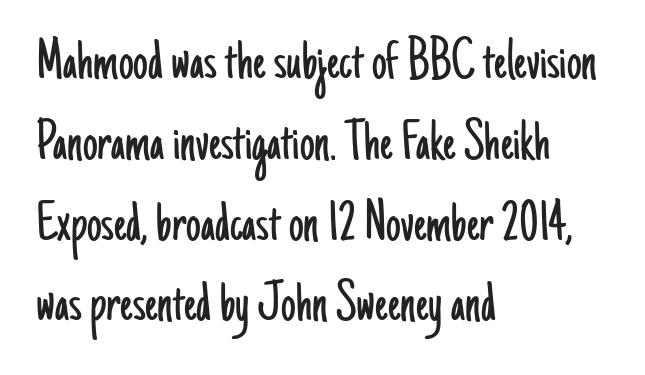
{"serif": "no", "italic": "no", "bold": "no", "weight": "light", "width": "condensed", "stroke_contrast": "low", "x_height": "small", "monospaced": "no", "underline": "no", "align": "left", "line_spacing": "normal", "line_spacing_ratio": 1.37, "letter_spacing": "normal", "letter_spacing_em": 0.0, "glyph_px": 59}
